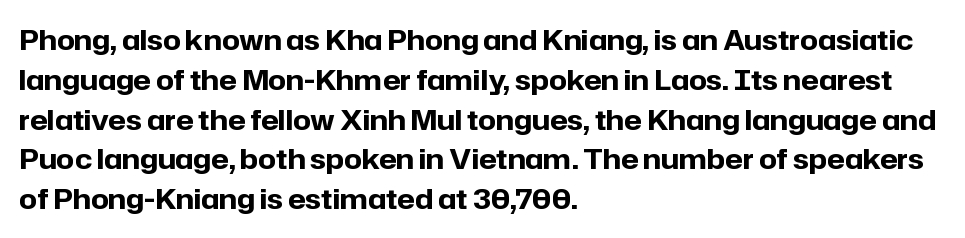
Q: Is the text bold? A: Yes.
Q: Is the text italic (slanted)? A: No, it is upright.
Q: Is the typeface a serif or a sans-serif typeface? A: Sans-serif.
Q: Is the text underlined? A: No.
Q: How is the paragraph aligned? A: Left-aligned.
Q: Is the spacing between letters normal or unusually wide? A: Normal.
Q: Is the spacing between lines tight, normal or loose? A: Normal.
Q: Width (condensed, normal, or wide)? A: Normal.
Q: Stroke contrast? A: Low.
Q: x-height? A: Medium.
Q: Monospaced? A: No.
